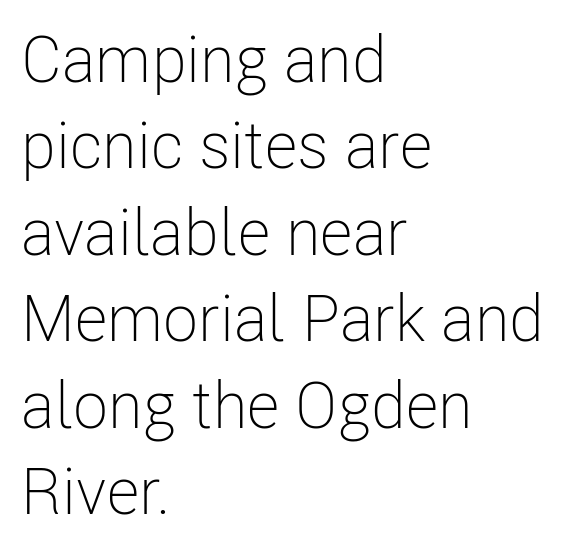
Varying glyph widths throughout — classic text-font behaviour. Any mark beneath the type? The region is blank. The lines sit at an ordinary, default distance from one another. The characters are drawn with everyday or finer stroke widths.
